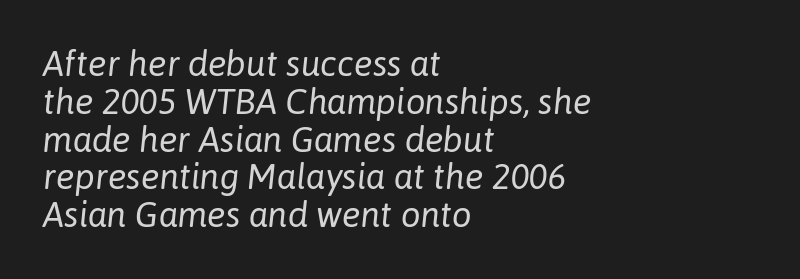
The image shows 35 px regular-weight type, italic (leaning right); set left-aligned, tight line spacing (1.08x), normal letter spacing, not underlined; low stroke contrast and a medium x-height.
